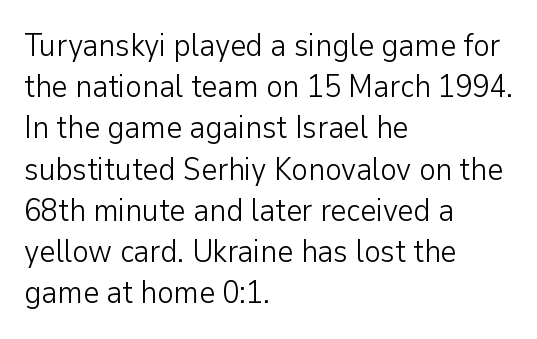
{"serif": "no", "italic": "no", "bold": "no", "weight": "light", "width": "normal", "stroke_contrast": "low", "x_height": "medium", "monospaced": "no", "underline": "no", "align": "left", "line_spacing": "normal", "line_spacing_ratio": 1.33, "letter_spacing": "normal", "letter_spacing_em": 0.0, "glyph_px": 31}
